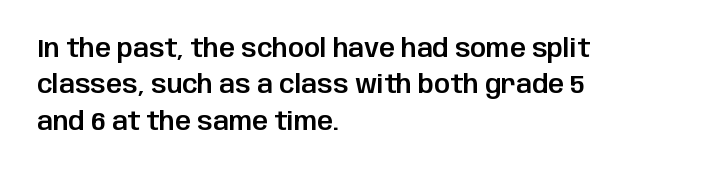
{"italic": "no", "underline": "no", "align": "left", "line_spacing": "normal", "line_spacing_ratio": 1.46, "letter_spacing": "normal", "letter_spacing_em": 0.0, "glyph_px": 25}
